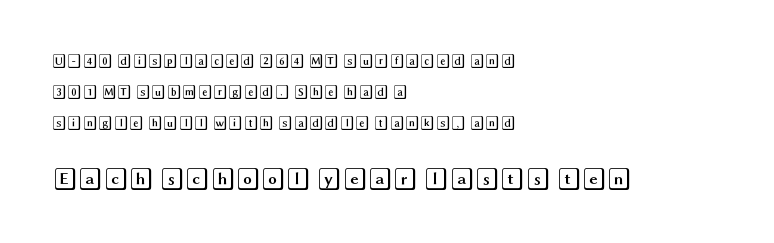
Q: Is the text italic (slanted)? A: No, it is upright.
Q: Is the text underlined? A: No.
Q: How is the paragraph aligned? A: Left-aligned.
Q: Is the spacing between letters normal or unusually wide? A: Normal.
Q: Is the spacing between lines tight, normal or loose? A: Loose.
Q: Which block of text is set in a larger size, the first (top) or the second (bottom)? A: The second (bottom) one.
